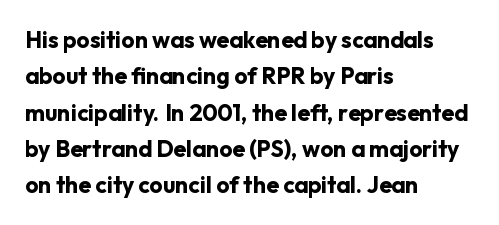
{"italic": "no", "bold": "yes", "underline": "no", "align": "left", "line_spacing": "normal", "line_spacing_ratio": 1.58, "letter_spacing": "normal", "letter_spacing_em": 0.0, "glyph_px": 23}
